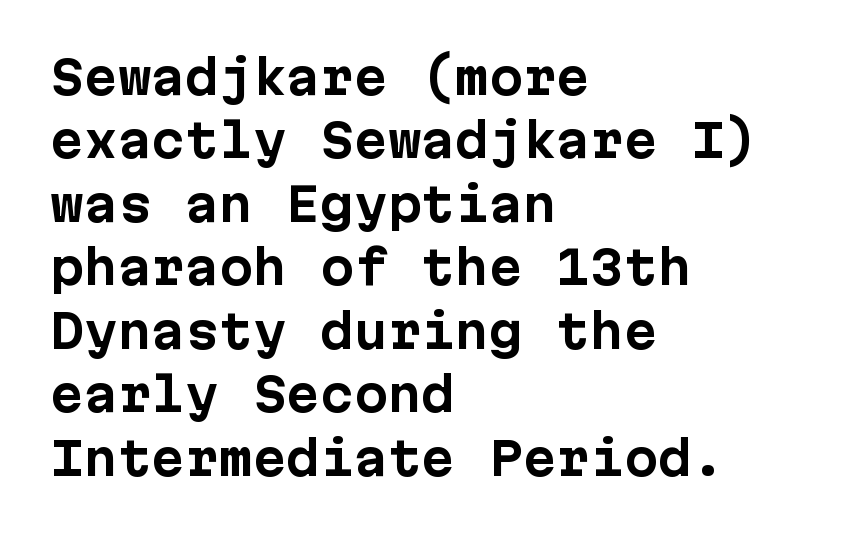
The image shows 45 px bold sans-serif type, upright; set left-aligned, normal line spacing (1.41x), normal letter spacing, not underlined; low stroke contrast and a medium x-height.
